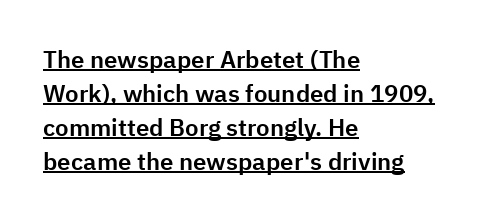
Q: Is the text italic (slanted)? A: No, it is upright.
Q: Is the text underlined? A: Yes.
Q: How is the paragraph aligned? A: Left-aligned.
Q: Is the spacing between letters normal or unusually wide? A: Normal.
Q: Is the spacing between lines tight, normal or loose? A: Normal.
